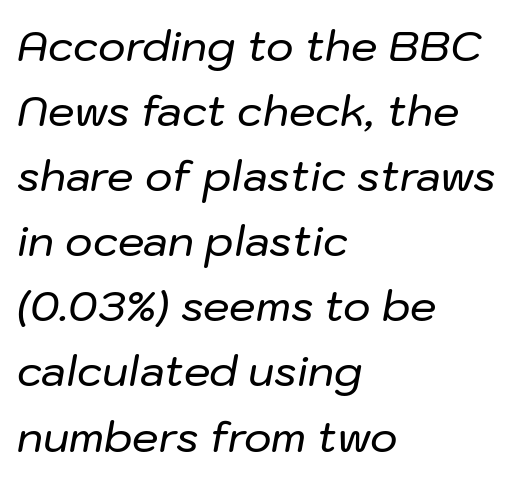
Q: Is the text italic (slanted)? A: Yes, it leans right by about 10 degrees.
Q: Is the text underlined? A: No.
Q: How is the paragraph aligned? A: Left-aligned.
Q: Is the spacing between letters normal or unusually wide? A: Normal.
Q: Is the spacing between lines tight, normal or loose? A: Normal.
Q: Width (condensed, normal, or wide)? A: Normal.
Q: Stroke contrast? A: Low.
Q: x-height? A: Medium.
Q: Monospaced? A: No.
